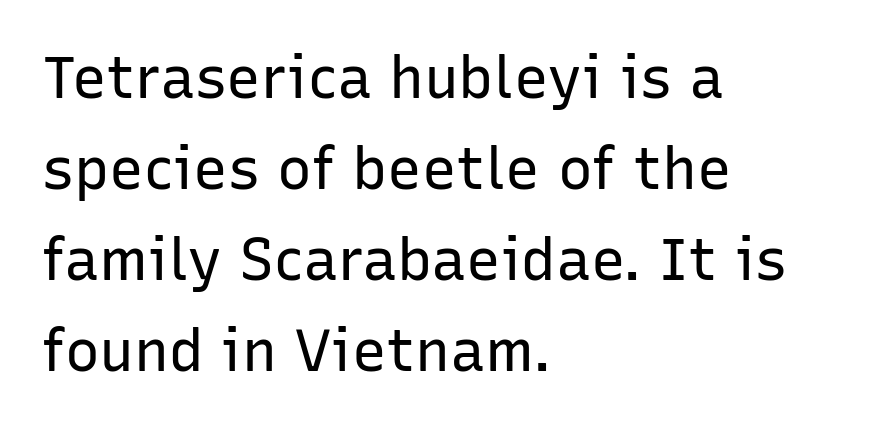
Character widths vary here, with narrow letters taking less room than wide ones. Descenders hang freely into open space. Tracking value appears to be zero — textbook default spacing. The designer went with a sans here, leaving each stem footless. In terms of leading, this rendering sits right in the middle.
